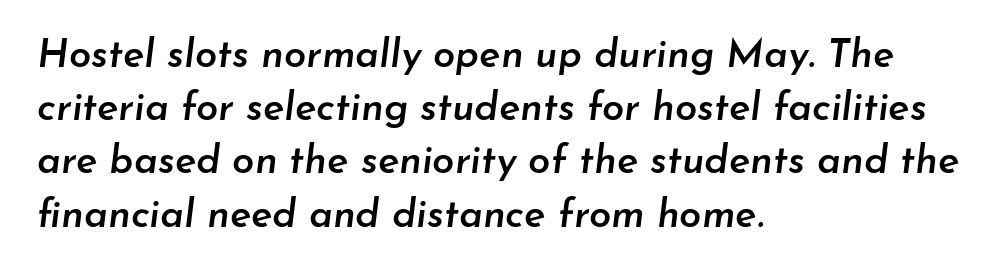
{"italic": "yes", "lean": "right", "slant_degrees": 7, "bold": "semi", "weight": "semibold", "width": "normal", "stroke_contrast": "low", "x_height": "small", "monospaced": "no", "underline": "no", "align": "left", "line_spacing": "normal", "line_spacing_ratio": 1.33, "letter_spacing": "normal", "letter_spacing_em": 0.0, "glyph_px": 40}
